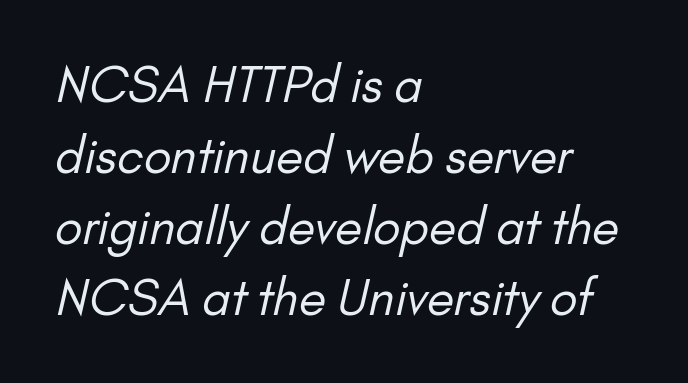
Q: Is the text bold? A: No.
Q: Is the typeface a serif or a sans-serif typeface? A: Sans-serif.
Q: Is the text underlined? A: No.
Q: How is the paragraph aligned? A: Left-aligned.
Q: Is the spacing between letters normal or unusually wide? A: Normal.
Q: Is the spacing between lines tight, normal or loose? A: Normal.
Q: Width (condensed, normal, or wide)? A: Normal.
Q: Stroke contrast? A: Low.
Q: x-height? A: Small.
Q: Monospaced? A: No.
